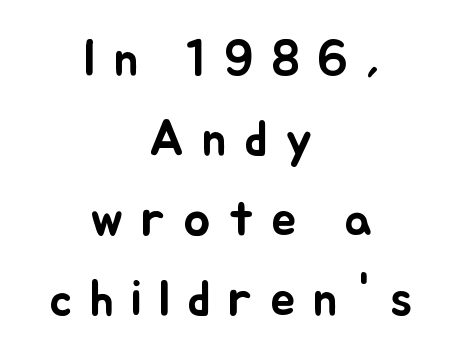
{"italic": "no", "width": "normal", "stroke_contrast": "low", "x_height": "small", "monospaced": "no", "underline": "no", "align": "center", "line_spacing": "normal", "line_spacing_ratio": 1.6, "letter_spacing": "wide", "letter_spacing_em": 0.35, "glyph_px": 50}
